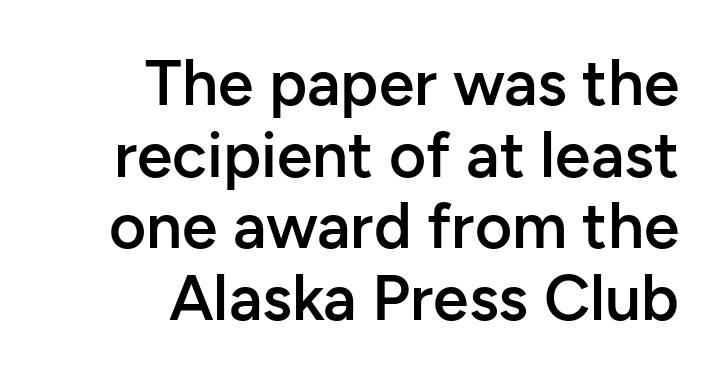
Q: Is the text bold? A: Semi-bold.
Q: Is the text italic (slanted)? A: No, it is upright.
Q: Is the typeface a serif or a sans-serif typeface? A: Sans-serif.
Q: Is the text underlined? A: No.
Q: How is the paragraph aligned? A: Right-aligned.
Q: Is the spacing between letters normal or unusually wide? A: Normal.
Q: Is the spacing between lines tight, normal or loose? A: Tight.
Q: Width (condensed, normal, or wide)? A: Normal.
Q: Stroke contrast? A: Low.
Q: x-height? A: Medium.
Q: Monospaced? A: No.
